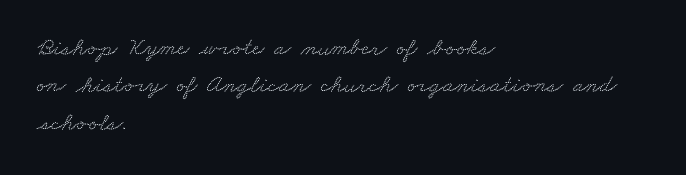
Q: Is the text underlined? A: No.
Q: How is the paragraph aligned? A: Left-aligned.
Q: Is the spacing between letters normal or unusually wide? A: Normal.
Q: Is the spacing between lines tight, normal or loose? A: Normal.
